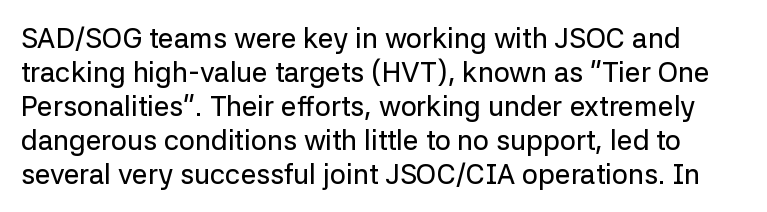
Q: Is the text italic (slanted)? A: No, it is upright.
Q: Is the typeface a serif or a sans-serif typeface? A: Sans-serif.
Q: Is the text underlined? A: No.
Q: Is the spacing between letters normal or unusually wide? A: Normal.
Q: Width (condensed, normal, or wide)? A: Normal.
Q: Stroke contrast? A: Low.
Q: x-height? A: Medium.
Q: Monospaced? A: No.
